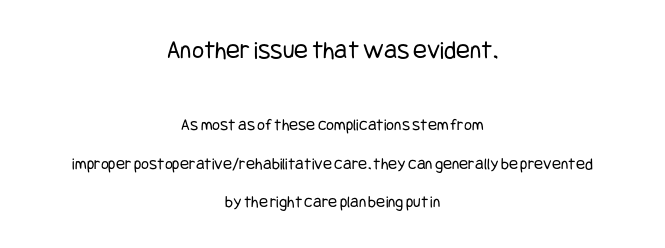
The image shows 26 px text type, upright; set centered, loose line spacing (2.25x), normal letter spacing, not underlined; the first (top) block is 1.53x larger.
